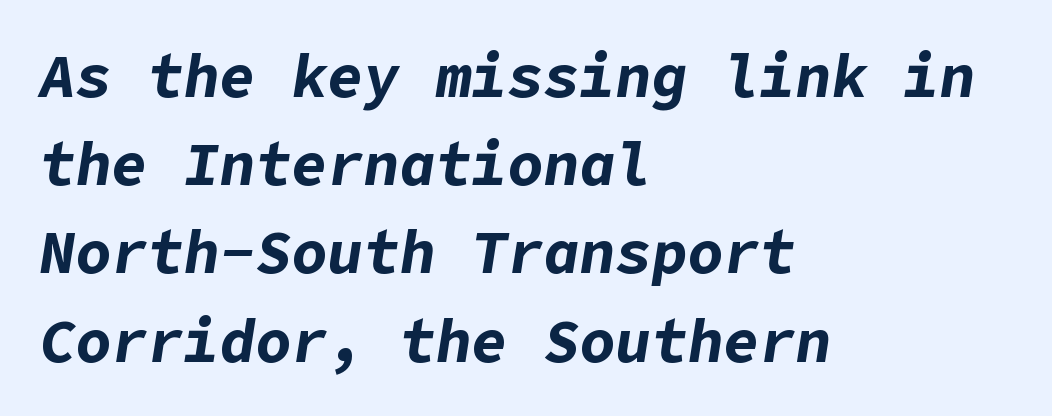
This rendering leaves character spacing at its baseline value. These lines were composed using italics. Underline: absent. The typesetting leans heavy: a genuine bold. Each new line begins a customary step beneath the previous one. Caption: multi-line text, flush left, ragged right.
